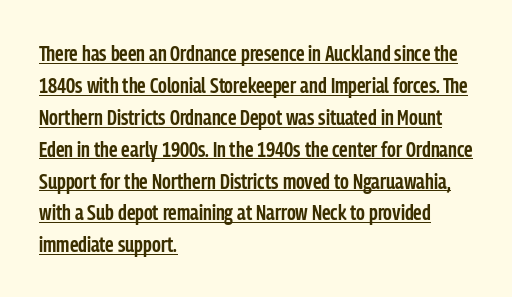
{"italic": "no", "bold": "semi", "underline": "yes", "align": "left", "line_spacing": "normal", "line_spacing_ratio": 1.45, "letter_spacing": "normal", "letter_spacing_em": 0.0, "glyph_px": 22}
